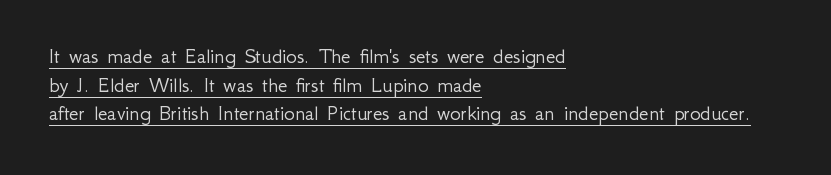
{"italic": "no", "bold": "no", "underline": "yes", "align": "left", "line_spacing": "normal", "line_spacing_ratio": 1.3, "letter_spacing": "normal", "letter_spacing_em": 0.0, "glyph_px": 22}
